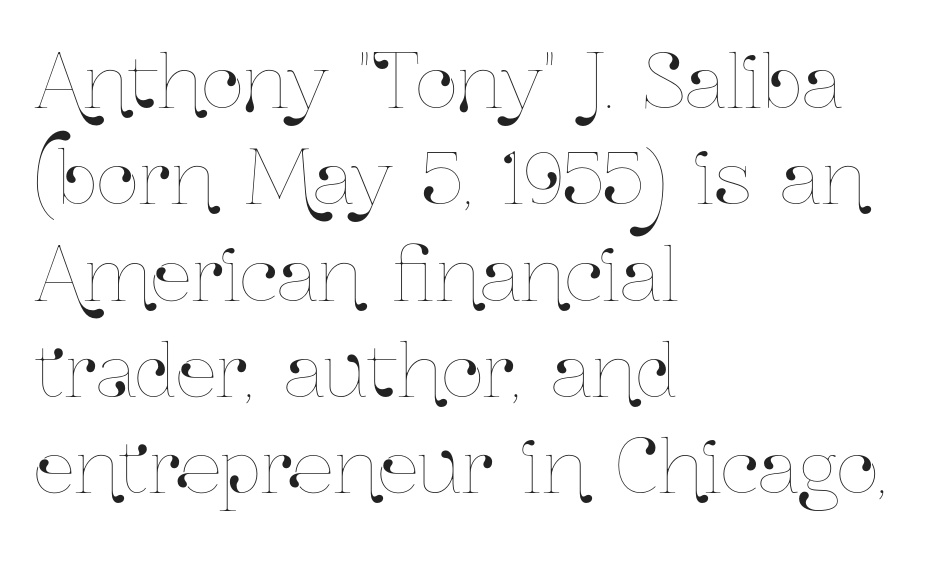
The image shows 73 px condensed type, upright; set left-aligned, normal line spacing (1.32x), normal letter spacing, not underlined; low stroke contrast and a medium x-height.
